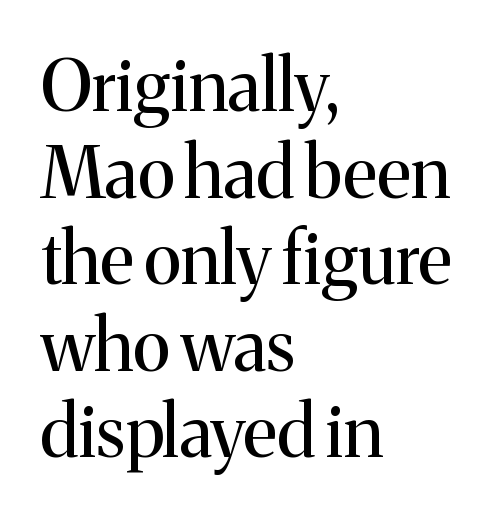
Underline: absent. Short and long lines alike share a common starting point at left. The typography opts for an upright posture over an oblique one. These lines are rendered in a variable-pitch font. What kind of face is this? One with serifs. The line texture is even and compact thanks to regular tracking.
